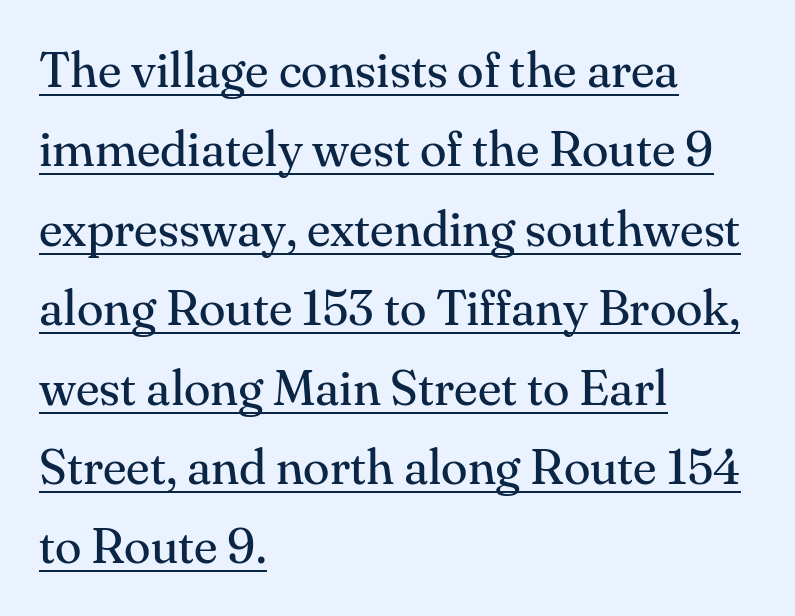
{"serif": "yes", "italic": "no", "bold": "no", "weight": "regular", "width": "normal", "stroke_contrast": "medium", "x_height": "small", "monospaced": "no", "underline": "yes", "align": "left", "line_spacing": "normal", "line_spacing_ratio": 1.62, "letter_spacing": "normal", "letter_spacing_em": 0.0, "glyph_px": 49}
